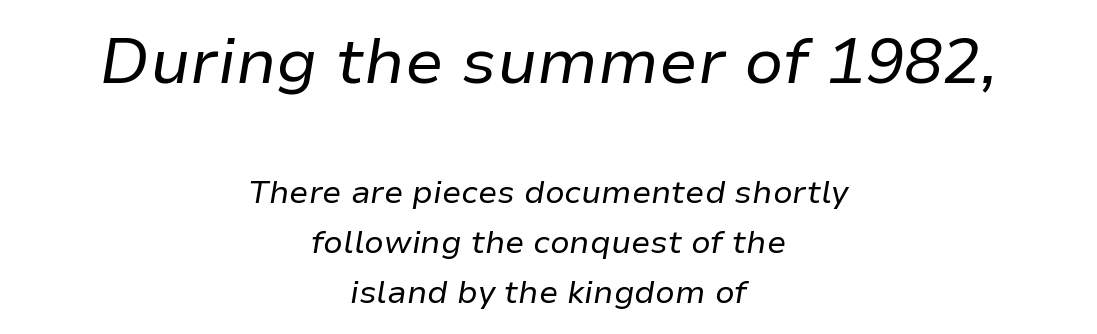
Q: Is the text bold? A: No.
Q: Is the text italic (slanted)? A: Yes, it leans right by about 9 degrees.
Q: Is the text underlined? A: No.
Q: How is the paragraph aligned? A: Centered.
Q: Is the spacing between letters normal or unusually wide? A: Normal.
Q: Is the spacing between lines tight, normal or loose? A: Normal.
Q: Which block of text is set in a larger size, the first (top) or the second (bottom)? A: The first (top) one.
Q: Width (condensed, normal, or wide)? A: Normal.
Q: Stroke contrast? A: Low.
Q: x-height? A: Medium.
Q: Monospaced? A: No.
